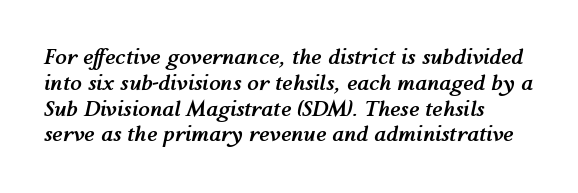
Notice how the stems are inclined rather than vertical — that's the hallmark of italics. As a designer I'd log this as weight 700, bold. Students, note that the glyphs here touch the page at normal intervals. The compositor pushed each line to the left boundary.
